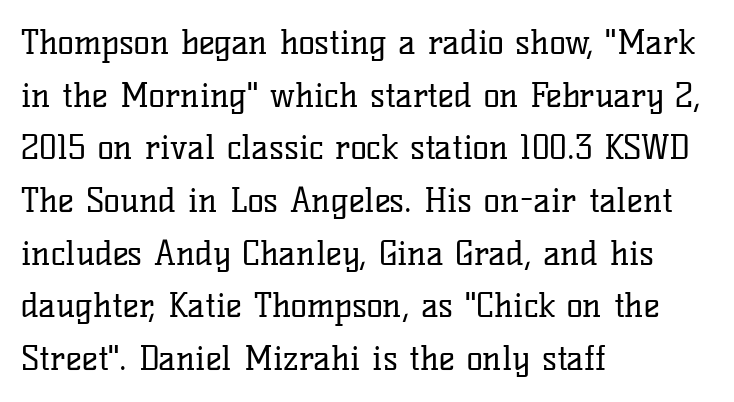
Q: Is the text bold? A: No.
Q: Is the text italic (slanted)? A: No, it is upright.
Q: Is the typeface a serif or a sans-serif typeface? A: Serif.
Q: Is the text underlined? A: No.
Q: How is the paragraph aligned? A: Left-aligned.
Q: Is the spacing between letters normal or unusually wide? A: Normal.
Q: Is the spacing between lines tight, normal or loose? A: Normal.
Q: Width (condensed, normal, or wide)? A: Normal.
Q: Stroke contrast? A: Low.
Q: x-height? A: Medium.
Q: Monospaced? A: No.
